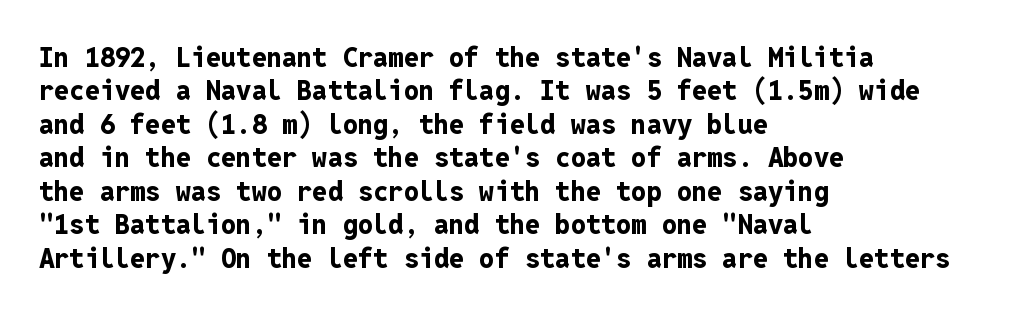
The image shows 27 px bold type, upright; set left-aligned, line spacing 1.24x, normal letter spacing, not underlined.
